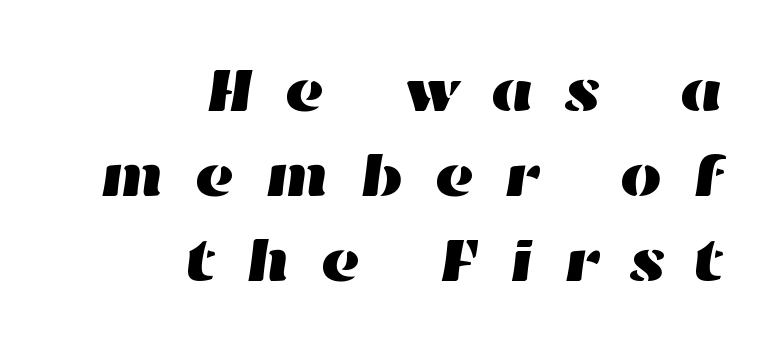
Q: Is the text underlined? A: No.
Q: How is the paragraph aligned? A: Right-aligned.
Q: Is the spacing between letters normal or unusually wide? A: Unusually wide.
Q: Is the spacing between lines tight, normal or loose? A: Normal.
Q: Width (condensed, normal, or wide)? A: Wide.
Q: Stroke contrast? A: High.
Q: x-height? A: Medium.
Q: Monospaced? A: No.
